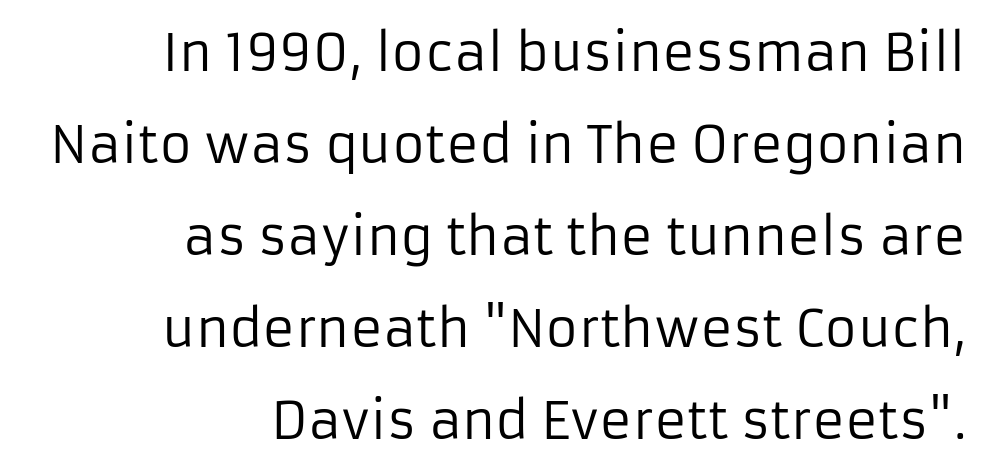
Q: Is the text bold? A: No.
Q: Is the text italic (slanted)? A: No, it is upright.
Q: Is the typeface a serif or a sans-serif typeface? A: Sans-serif.
Q: Is the text underlined? A: No.
Q: How is the paragraph aligned? A: Right-aligned.
Q: Is the spacing between letters normal or unusually wide? A: Normal.
Q: Width (condensed, normal, or wide)? A: Normal.
Q: Stroke contrast? A: Low.
Q: x-height? A: Medium.
Q: Monospaced? A: No.
